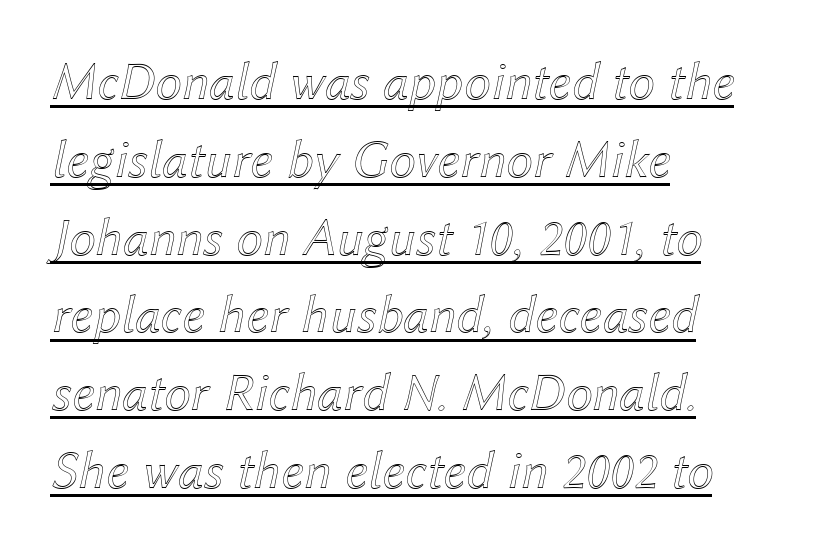
The image shows 54 px text type, italic (leaning right); set left-aligned, normal line spacing (1.44x), normal letter spacing, underlined; a medium x-height.
